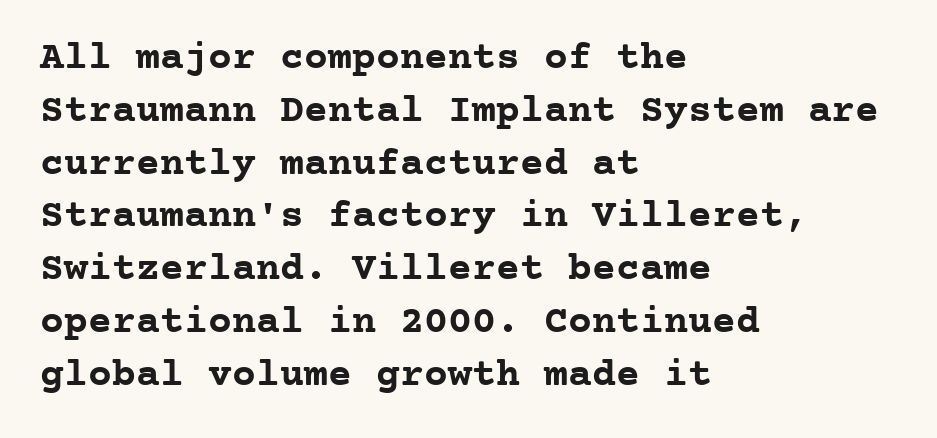
Q: Is the text bold? A: Yes.
Q: Is the text italic (slanted)? A: No, it is upright.
Q: Is the typeface a serif or a sans-serif typeface? A: Serif.
Q: Is the text underlined? A: No.
Q: How is the paragraph aligned? A: Left-aligned.
Q: Is the spacing between letters normal or unusually wide? A: Normal.
Q: Is the spacing between lines tight, normal or loose? A: Normal.
Q: Width (condensed, normal, or wide)? A: Normal.
Q: Stroke contrast? A: Low.
Q: x-height? A: Medium.
Q: Monospaced? A: Yes.
